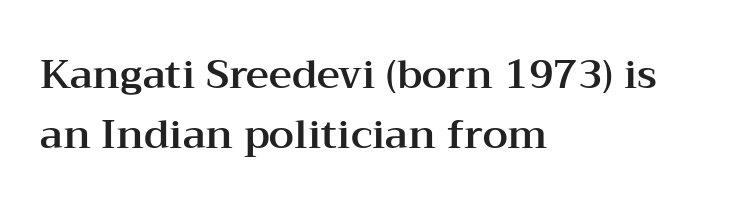
The image shows 40 px wide serif type, upright; set left-aligned, normal line spacing (1.5x), normal letter spacing, not underlined; medium stroke contrast and a medium x-height.
